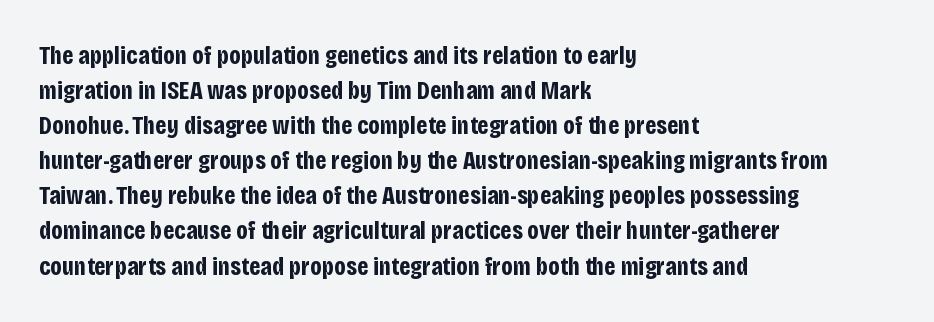
The image shows 26 px bold type, upright; set left-aligned, normal line spacing (1.35x), normal letter spacing, not underlined.
